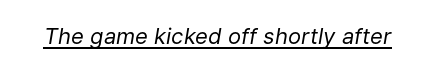
Q: Is the text bold? A: No.
Q: Is the text italic (slanted)? A: Yes, it leans right by about 9 degrees.
Q: Is the text underlined? A: Yes.
Q: Is the spacing between letters normal or unusually wide? A: Normal.
